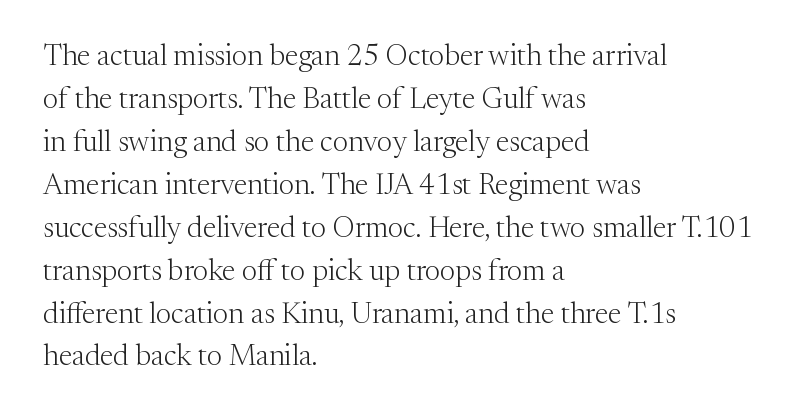
Here the glyphs are tracked normally, forming tight word shapes. Horizontally, the lines are justified to the leading edge only. The weight tops out at a normal text grade. A typesetter would call this proportional, since set widths differ per character.
